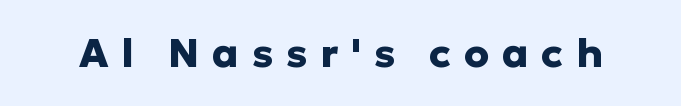
Q: Is the text bold? A: Yes.
Q: Is the text italic (slanted)? A: No, it is upright.
Q: Is the typeface a serif or a sans-serif typeface? A: Sans-serif.
Q: Is the text underlined? A: No.
Q: Is the spacing between letters normal or unusually wide? A: Unusually wide.
Q: Width (condensed, normal, or wide)? A: Normal.
Q: Stroke contrast? A: Low.
Q: x-height? A: Medium.
Q: Monospaced? A: No.
